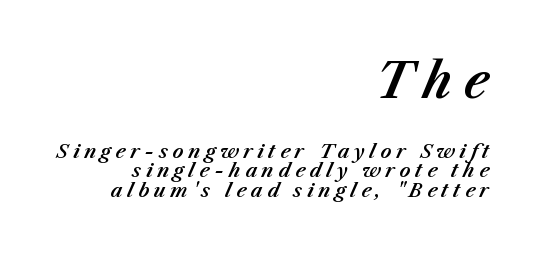
Honestly, the letter spacing is so wide it's the main thing you notice. The passage shown stacks its lines with hardly any gap. Scale decreases going downward across the two blocks. Visually the block forms a straight wall on the right and a jagged coastline on the left. Looks like regular typesetting: each glyph gets only the width it needs.
